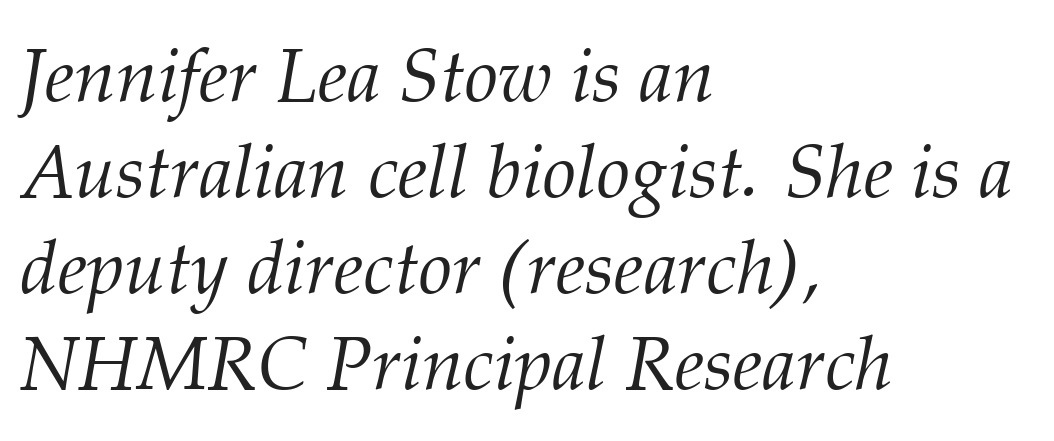
The image shows 75 px light serif type, italic (leaning right); set left-aligned, normal line spacing (1.28x), normal letter spacing, not underlined; medium stroke contrast and a medium x-height.
